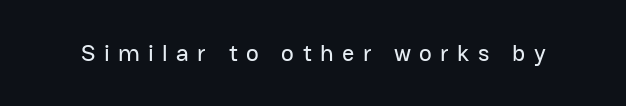
Q: Is the text italic (slanted)? A: No, it is upright.
Q: Is the text underlined? A: No.
Q: Is the spacing between letters normal or unusually wide? A: Unusually wide.
